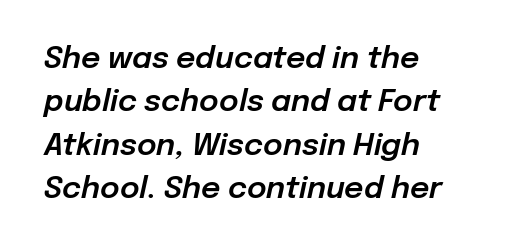
The image shows 30 px text type, italic (leaning right); set left-aligned, normal line spacing (1.45x), normal letter spacing, not underlined; low stroke contrast and a medium x-height.
